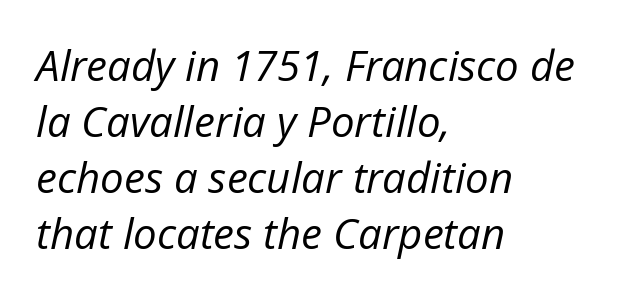
{"italic": "yes", "lean": "right", "slant_degrees": 12, "bold": "no", "weight": "regular", "width": "normal", "stroke_contrast": "low", "x_height": "medium", "monospaced": "no", "underline": "no", "align": "left", "line_spacing": "normal", "line_spacing_ratio": 1.33, "letter_spacing": "normal", "letter_spacing_em": 0.0, "glyph_px": 42}
